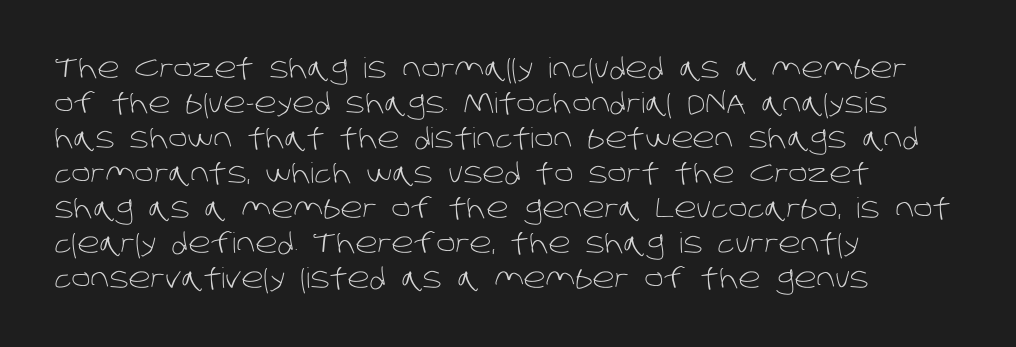
Q: Is the text bold? A: No.
Q: Is the typeface a serif or a sans-serif typeface? A: Sans-serif.
Q: Is the text underlined? A: No.
Q: How is the paragraph aligned? A: Left-aligned.
Q: Is the spacing between letters normal or unusually wide? A: Normal.
Q: Is the spacing between lines tight, normal or loose? A: Normal.
Q: Width (condensed, normal, or wide)? A: Normal.
Q: Stroke contrast? A: Low.
Q: x-height? A: Large.
Q: Monospaced? A: No.
